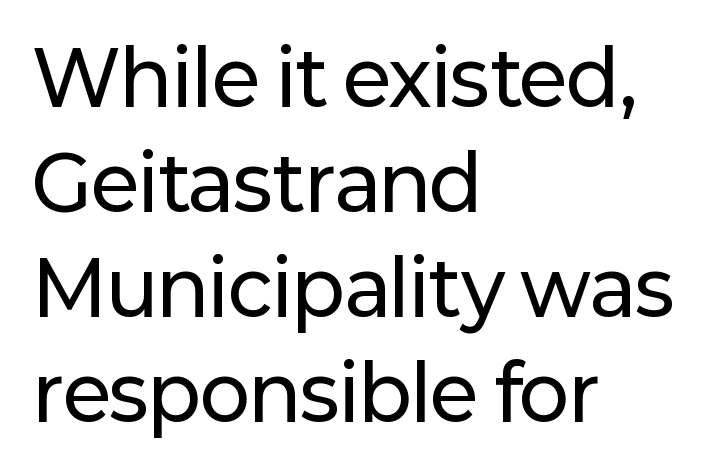
{"serif": "no", "italic": "no", "width": "normal", "stroke_contrast": "low", "x_height": "medium", "monospaced": "no", "underline": "no", "align": "left", "line_spacing": "normal", "line_spacing_ratio": 1.4, "letter_spacing": "normal", "letter_spacing_em": 0.0, "glyph_px": 75}
